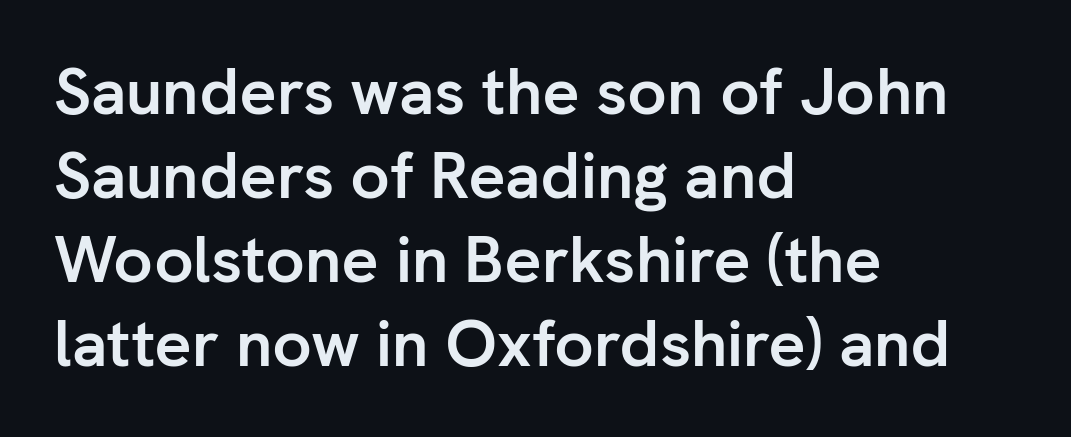
{"serif": "no", "italic": "no", "bold": "yes", "weight": "semibold", "width": "normal", "stroke_contrast": "low", "x_height": "medium", "monospaced": "no", "underline": "no", "align": "left", "line_spacing": "normal", "line_spacing_ratio": 1.29, "letter_spacing": "normal", "letter_spacing_em": 0.0, "glyph_px": 65}
